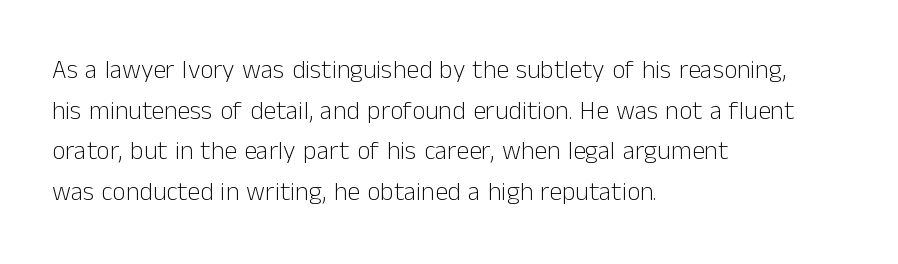
Q: Is the text bold? A: No.
Q: Is the text italic (slanted)? A: No, it is upright.
Q: Is the text underlined? A: No.
Q: How is the paragraph aligned? A: Left-aligned.
Q: Is the spacing between letters normal or unusually wide? A: Normal.
Q: Is the spacing between lines tight, normal or loose? A: Normal.
